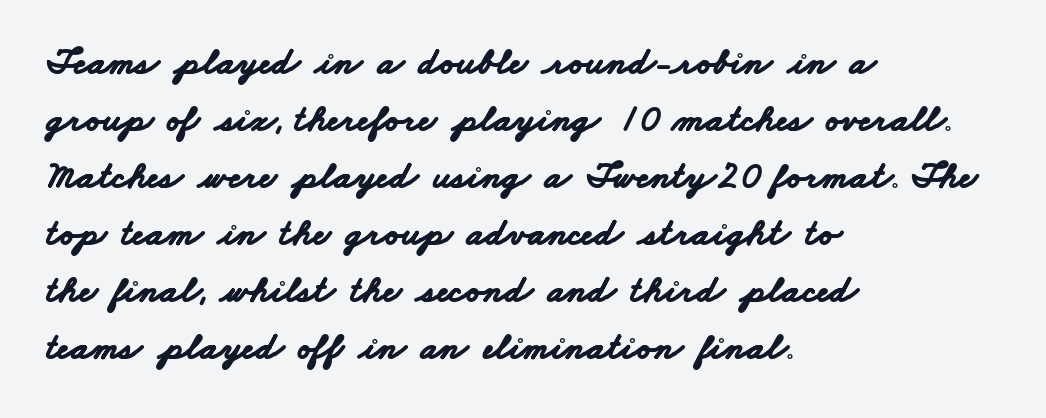
The image shows 38 px bold, wide sans-serif type; set left-aligned, normal line spacing (1.5x), normal letter spacing, not underlined; low stroke contrast and a small x-height.
